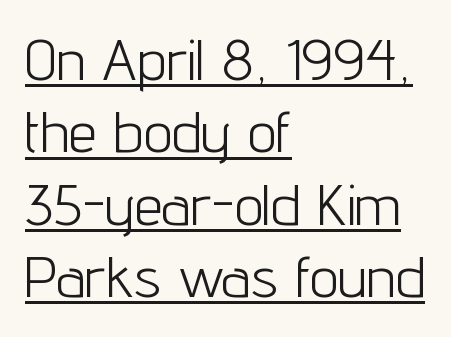
How would I describe the line gaps? Plain and ordinary. Here the designer chose a conventional face with non-uniform glyph widths. Characters remain perfectly vertical along every line. The face used here is a sans, in the tradition of grotesques and geometrics. Vertical stems look standard width or narrower in stroke. Horizontally, the lines are justified to the leading edge only.
